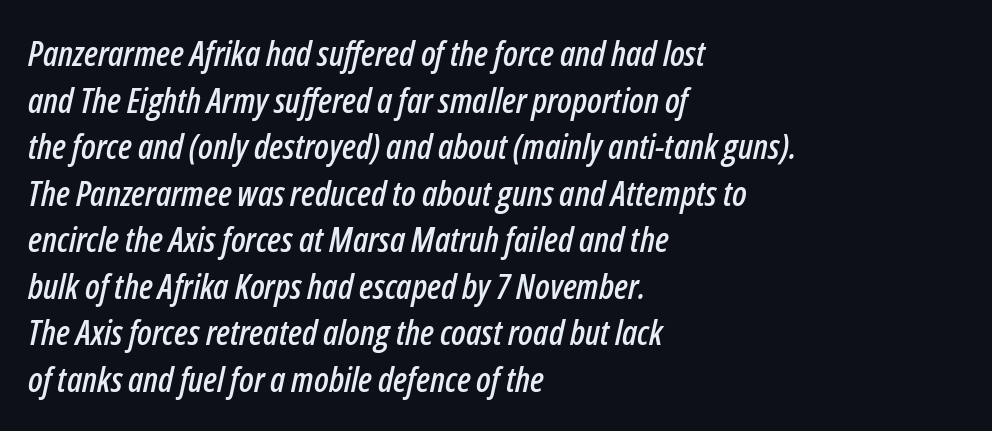
The typesetter chose a ragged-right arrangement here. The block of text has a typical density, with ordinary space between rows. The face used here is proportionally spaced, like ordinary book or web type. Style check: oblique. Words appear dense and cohesive because spacing is normal. Underlining? Definitely not there.
